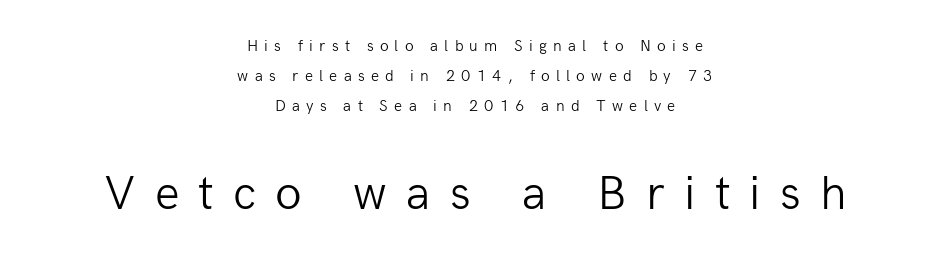
The image shows 49 px light sans-serif type, upright; set centered, line spacing 1.86x, unusually wide letter spacing (+0.39 em), not underlined; the second (bottom) block is 3.06x larger; low stroke contrast and a medium x-height.
